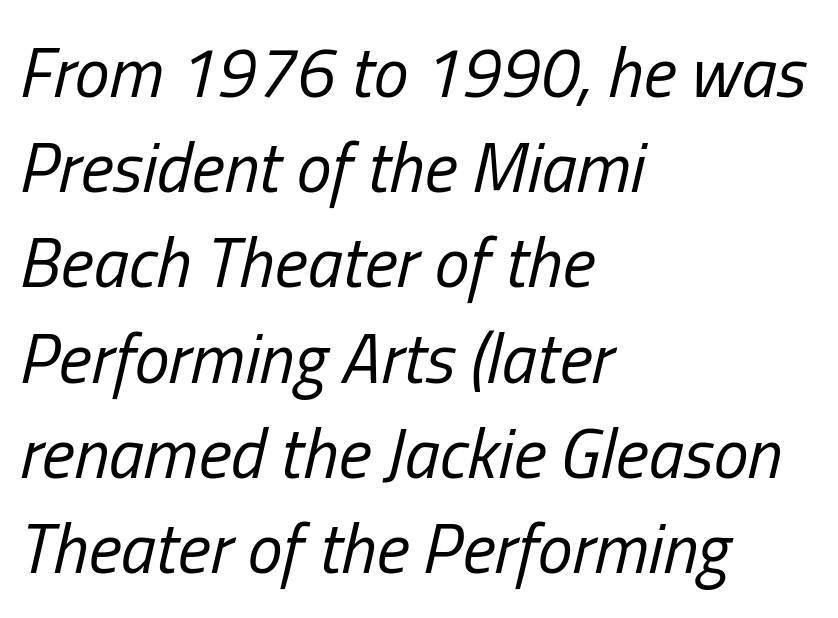
Q: Is the text bold? A: No.
Q: Is the text italic (slanted)? A: Yes, it leans right by about 13 degrees.
Q: Is the text underlined? A: No.
Q: How is the paragraph aligned? A: Left-aligned.
Q: Is the spacing between letters normal or unusually wide? A: Normal.
Q: Is the spacing between lines tight, normal or loose? A: Normal.
Q: Width (condensed, normal, or wide)? A: Condensed.
Q: Stroke contrast? A: Low.
Q: x-height? A: Medium.
Q: Monospaced? A: No.
